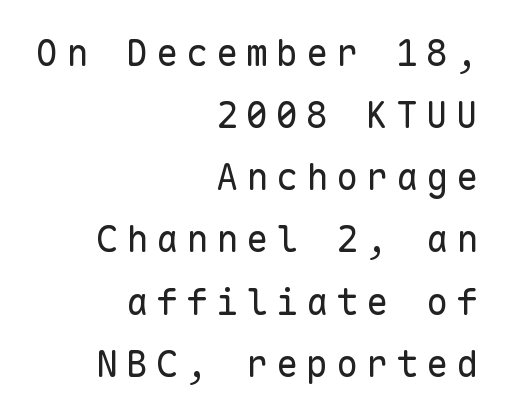
Q: Is the text bold? A: No.
Q: Is the text italic (slanted)? A: No, it is upright.
Q: Is the typeface a serif or a sans-serif typeface? A: Sans-serif.
Q: Is the text underlined? A: No.
Q: How is the paragraph aligned? A: Right-aligned.
Q: Is the spacing between letters normal or unusually wide? A: Unusually wide.
Q: Is the spacing between lines tight, normal or loose? A: Normal.
Q: Width (condensed, normal, or wide)? A: Normal.
Q: Stroke contrast? A: Low.
Q: x-height? A: Medium.
Q: Monospaced? A: Yes.
